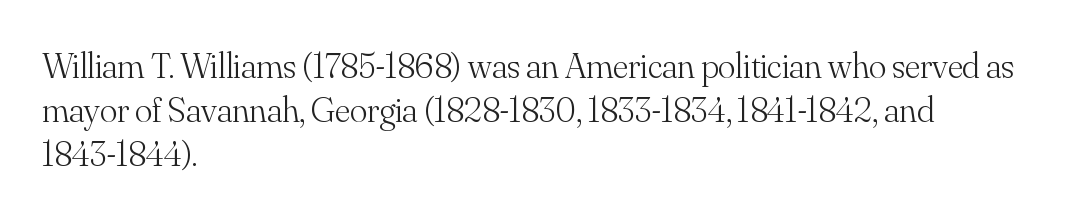
Q: Is the text bold? A: No.
Q: Is the text italic (slanted)? A: No, it is upright.
Q: Is the typeface a serif or a sans-serif typeface? A: Serif.
Q: Is the text underlined? A: No.
Q: How is the paragraph aligned? A: Left-aligned.
Q: Is the spacing between letters normal or unusually wide? A: Normal.
Q: Width (condensed, normal, or wide)? A: Normal.
Q: Stroke contrast? A: Medium.
Q: x-height? A: Small.
Q: Monospaced? A: No.
